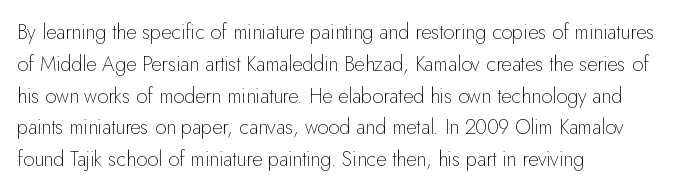
The image shows 20 px text type, upright; set left-aligned, normal line spacing (1.59x), normal letter spacing, not underlined.
